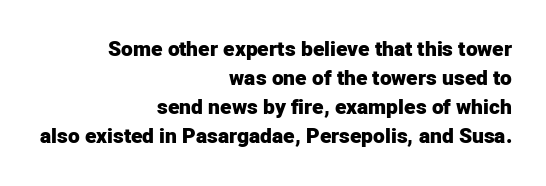
Q: Is the text bold? A: Yes.
Q: Is the text italic (slanted)? A: No, it is upright.
Q: Is the text underlined? A: No.
Q: How is the paragraph aligned? A: Right-aligned.
Q: Is the spacing between letters normal or unusually wide? A: Normal.
Q: Is the spacing between lines tight, normal or loose? A: Normal.
